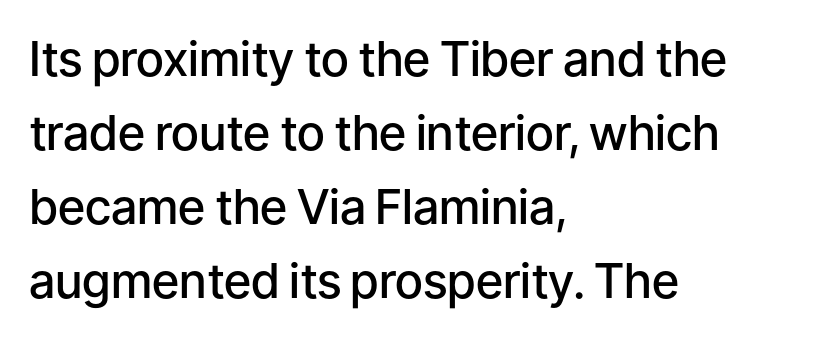
Q: Is the text bold? A: Semi-bold.
Q: Is the text italic (slanted)? A: No, it is upright.
Q: Is the typeface a serif or a sans-serif typeface? A: Sans-serif.
Q: Is the text underlined? A: No.
Q: How is the paragraph aligned? A: Left-aligned.
Q: Is the spacing between letters normal or unusually wide? A: Normal.
Q: Is the spacing between lines tight, normal or loose? A: Normal.
Q: Width (condensed, normal, or wide)? A: Normal.
Q: Stroke contrast? A: Low.
Q: x-height? A: Medium.
Q: Monospaced? A: No.
